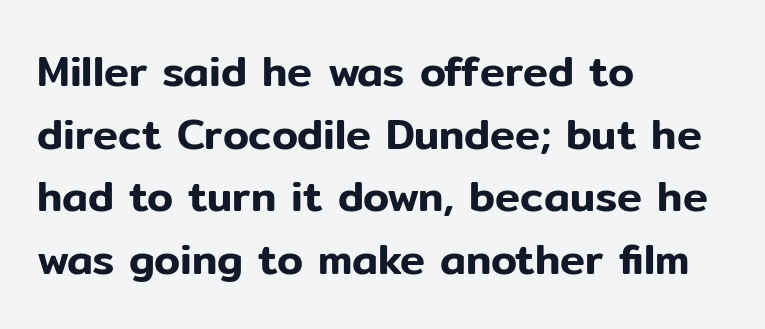
The image shows 42 px sans-serif type, upright; set left-aligned, normal line spacing (1.49x), normal letter spacing, not underlined; low stroke contrast and a medium x-height.
